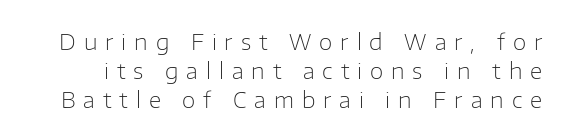
The space between consecutive lines is moderate. The rendering inserts visible extra space after every character. The specimen omits any rule beneath the text block's lines. Characters remain perfectly vertical along every line.
